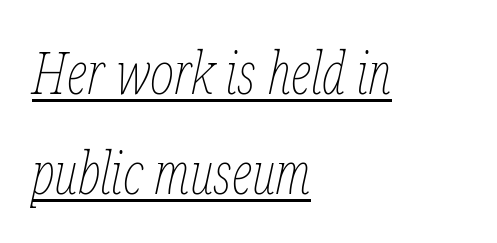
Q: Is the text bold? A: No.
Q: Is the text italic (slanted)? A: Yes, it leans right by about 12 degrees.
Q: Is the text underlined? A: Yes.
Q: How is the paragraph aligned? A: Left-aligned.
Q: Is the spacing between letters normal or unusually wide? A: Normal.
Q: Width (condensed, normal, or wide)? A: Condensed.
Q: Stroke contrast? A: Low.
Q: x-height? A: Medium.
Q: Monospaced? A: No.
